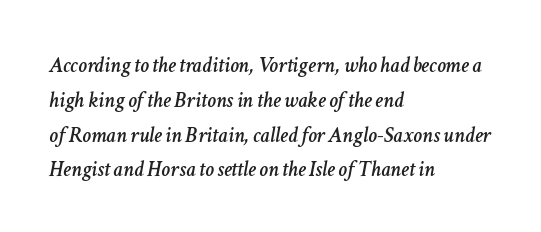
The image shows 22 px text type, italic (leaning right); set left-aligned, normal line spacing (1.58x), normal letter spacing, not underlined.
